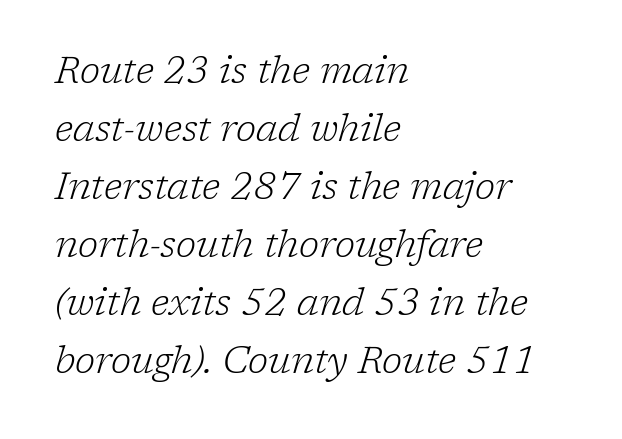
Q: Is the text bold? A: No.
Q: Is the text italic (slanted)? A: Yes, it leans right by about 17 degrees.
Q: Is the typeface a serif or a sans-serif typeface? A: Serif.
Q: Is the text underlined? A: No.
Q: How is the paragraph aligned? A: Left-aligned.
Q: Is the spacing between letters normal or unusually wide? A: Normal.
Q: Is the spacing between lines tight, normal or loose? A: Normal.
Q: Width (condensed, normal, or wide)? A: Normal.
Q: Stroke contrast? A: Low.
Q: x-height? A: Medium.
Q: Monospaced? A: No.
